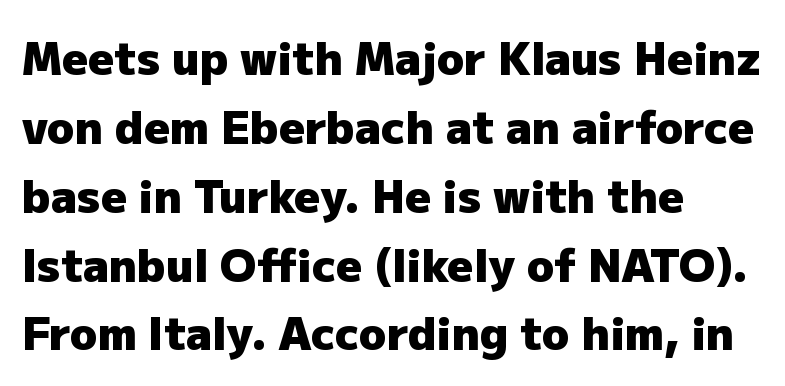
The image shows 45 px heavy sans-serif type, upright; set left-aligned, normal line spacing (1.53x), normal letter spacing, not underlined; low stroke contrast and a medium x-height.
